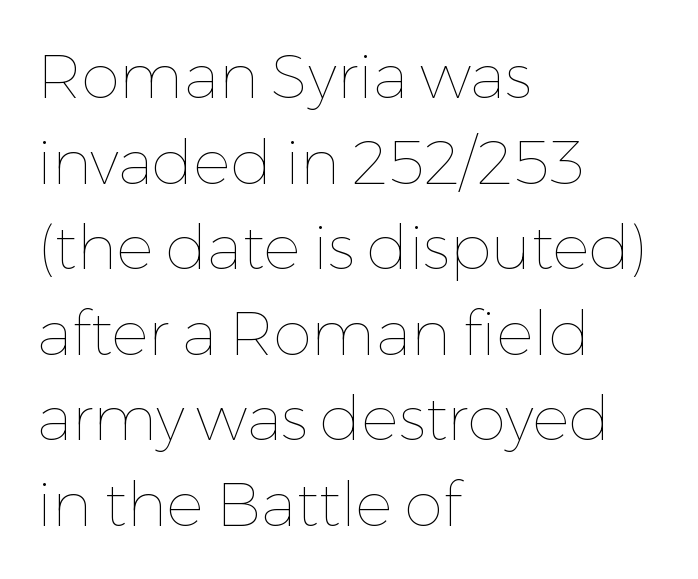
Q: Is the text bold? A: No.
Q: Is the text italic (slanted)? A: No, it is upright.
Q: Is the text underlined? A: No.
Q: How is the paragraph aligned? A: Left-aligned.
Q: Is the spacing between letters normal or unusually wide? A: Normal.
Q: Is the spacing between lines tight, normal or loose? A: Normal.
Q: Width (condensed, normal, or wide)? A: Normal.
Q: Stroke contrast? A: Low.
Q: x-height? A: Medium.
Q: Monospaced? A: No.
